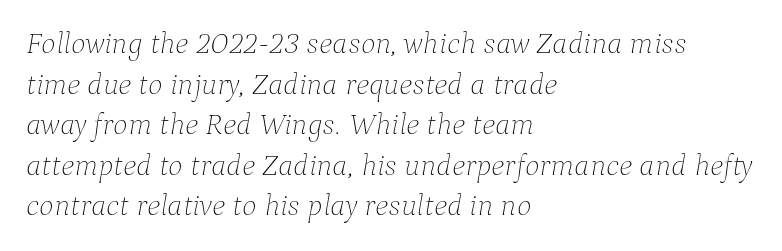
Compared with typical body copy, the letter spacing here is the same. Line beginnings align vertically; line endings do not. Each letter keeps its own natural width here, so spacing adapts to shape. Weight: in the light-to-regular range.
